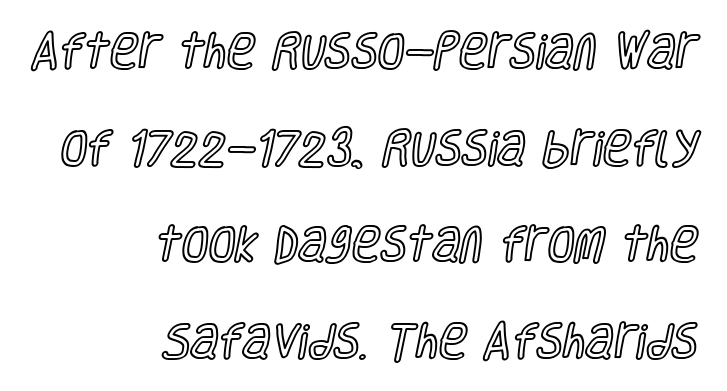
The image shows 39 px condensed type; set right-aligned, loose line spacing (2.48x), normal letter spacing, not underlined; a large x-height.
